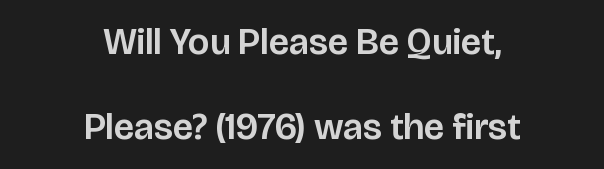
{"serif": "no", "italic": "no", "width": "normal", "stroke_contrast": "low", "x_height": "large", "monospaced": "no", "underline": "no", "align": "center", "line_spacing": "loose", "line_spacing_ratio": 2.3, "letter_spacing": "normal", "letter_spacing_em": 0.0, "glyph_px": 37}
